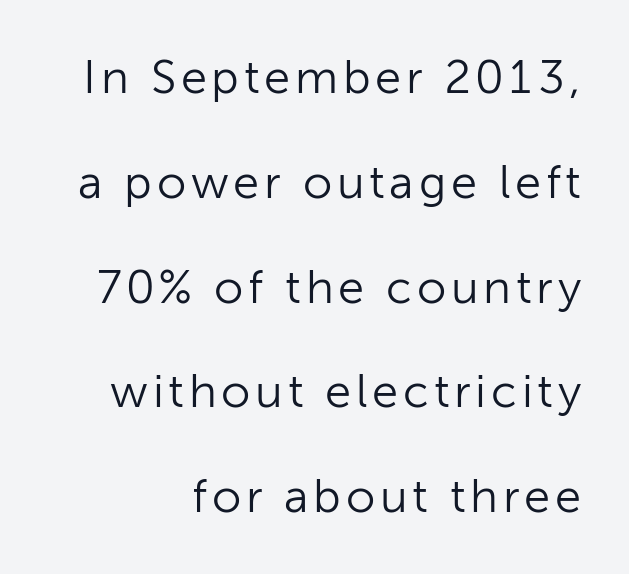
Q: Is the text bold? A: No.
Q: Is the text italic (slanted)? A: No, it is upright.
Q: Is the typeface a serif or a sans-serif typeface? A: Sans-serif.
Q: Is the text underlined? A: No.
Q: Is the spacing between lines tight, normal or loose? A: Loose.
Q: Width (condensed, normal, or wide)? A: Normal.
Q: Stroke contrast? A: Low.
Q: x-height? A: Medium.
Q: Monospaced? A: No.
